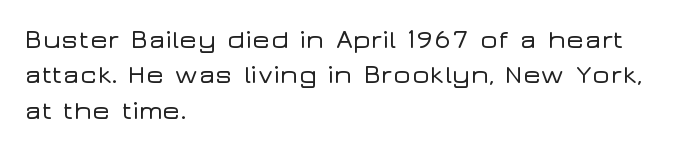
{"italic": "no", "underline": "no", "align": "left", "line_spacing": "normal", "line_spacing_ratio": 1.31, "letter_spacing": "normal", "letter_spacing_em": 0.0, "glyph_px": 27}
